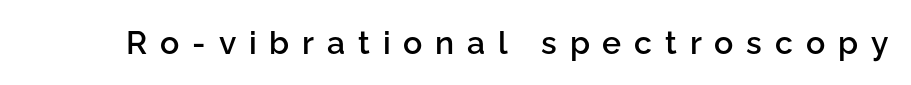
{"serif": "no", "italic": "no", "bold": "semi", "weight": "semibold", "width": "normal", "stroke_contrast": "low", "x_height": "medium", "monospaced": "no", "underline": "no", "letter_spacing": "wide", "letter_spacing_em": 0.4, "glyph_px": 32}
